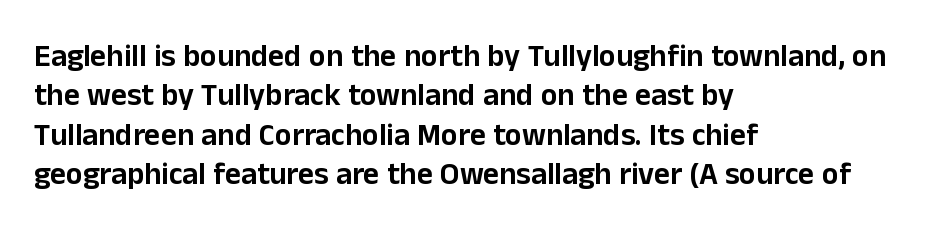
The image shows 31 px sans-serif type, upright; set left-aligned, normal line spacing (1.27x), normal letter spacing, not underlined; low stroke contrast and a medium x-height.
